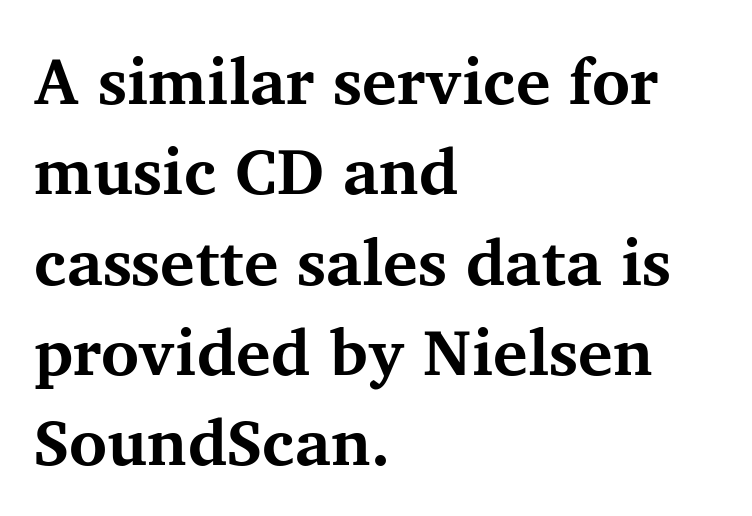
{"serif": "yes", "italic": "no", "bold": "yes", "weight": "bold", "width": "normal", "stroke_contrast": "medium", "x_height": "medium", "monospaced": "no", "underline": "no", "align": "left", "line_spacing": "normal", "line_spacing_ratio": 1.39, "letter_spacing": "normal", "letter_spacing_em": 0.0, "glyph_px": 65}
